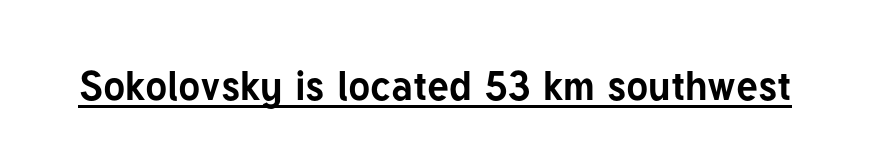
{"serif": "no", "italic": "no", "bold": "yes", "weight": "bold", "width": "normal", "stroke_contrast": "low", "x_height": "medium", "monospaced": "no", "underline": "yes", "letter_spacing": "normal", "letter_spacing_em": 0.0, "glyph_px": 41}
